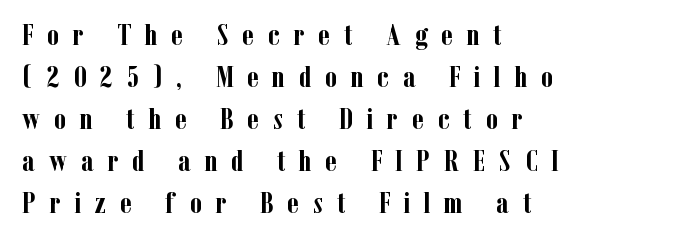
Q: Is the text bold? A: Yes.
Q: Is the text italic (slanted)? A: No, it is upright.
Q: Is the typeface a serif or a sans-serif typeface? A: Serif.
Q: Is the text underlined? A: No.
Q: How is the paragraph aligned? A: Left-aligned.
Q: Is the spacing between letters normal or unusually wide? A: Unusually wide.
Q: Is the spacing between lines tight, normal or loose? A: Normal.
Q: Width (condensed, normal, or wide)? A: Condensed.
Q: Stroke contrast? A: Low.
Q: x-height? A: Medium.
Q: Monospaced? A: No.
